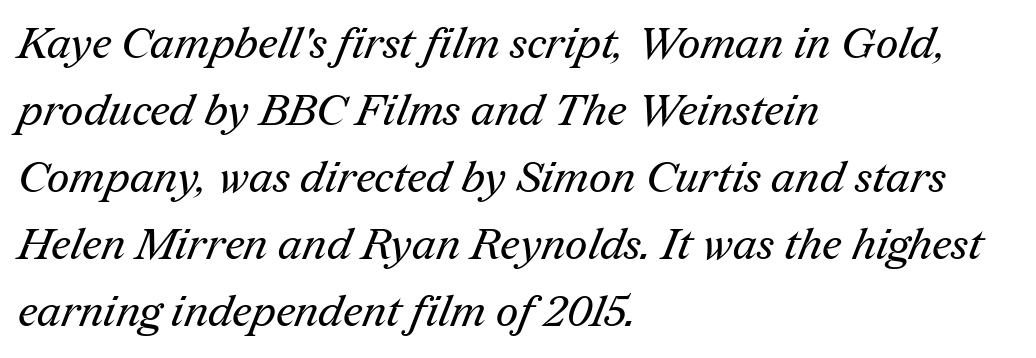
{"serif": "yes", "bold": "no", "weight": "regular", "width": "normal", "stroke_contrast": "medium", "x_height": "medium", "monospaced": "no", "underline": "no", "align": "left", "line_spacing": "normal", "line_spacing_ratio": 1.52, "letter_spacing": "normal", "letter_spacing_em": 0.0, "glyph_px": 44}
